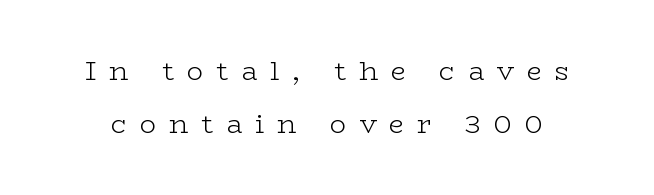
{"italic": "no", "bold": "no", "underline": "no", "line_spacing": "loose", "line_spacing_ratio": 1.98, "letter_spacing": "wide", "letter_spacing_em": 0.48, "glyph_px": 27}
